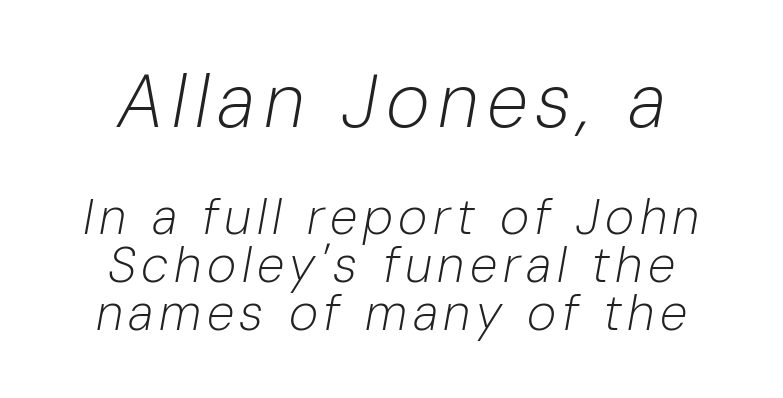
The text block is weighted toward neither margin, spreading evenly from the middle. The designer dialed line spacing down below the default. Do the characters align in a grid? No, the font is proportional. Size contrast runs from large at the top to small at the bottom. Decoration check: the copy has no underline. The letterforms sit at book weight or below.
